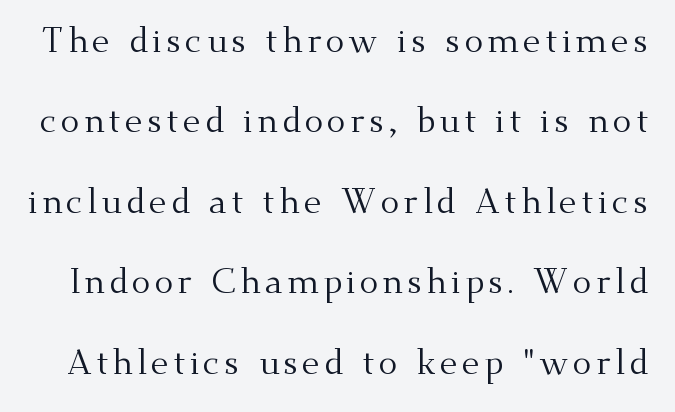
Q: Is the text bold? A: No.
Q: Is the text italic (slanted)? A: No, it is upright.
Q: Is the typeface a serif or a sans-serif typeface? A: Serif.
Q: Is the text underlined? A: No.
Q: Is the spacing between lines tight, normal or loose? A: Loose.
Q: Width (condensed, normal, or wide)? A: Normal.
Q: Stroke contrast? A: Medium.
Q: x-height? A: Small.
Q: Monospaced? A: No.
